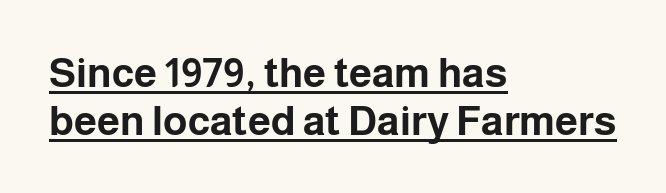
{"serif": "no", "italic": "no", "bold": "yes", "weight": "bold", "width": "normal", "stroke_contrast": "low", "x_height": "medium", "monospaced": "no", "underline": "yes", "align": "left", "line_spacing_ratio": 1.17, "letter_spacing": "normal", "letter_spacing_em": 0.0, "glyph_px": 41}
